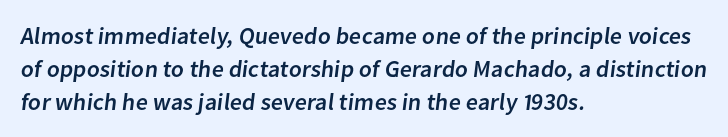
{"underline": "no", "align": "left", "line_spacing": "normal", "line_spacing_ratio": 1.37, "letter_spacing": "normal", "letter_spacing_em": 0.0, "glyph_px": 24}
